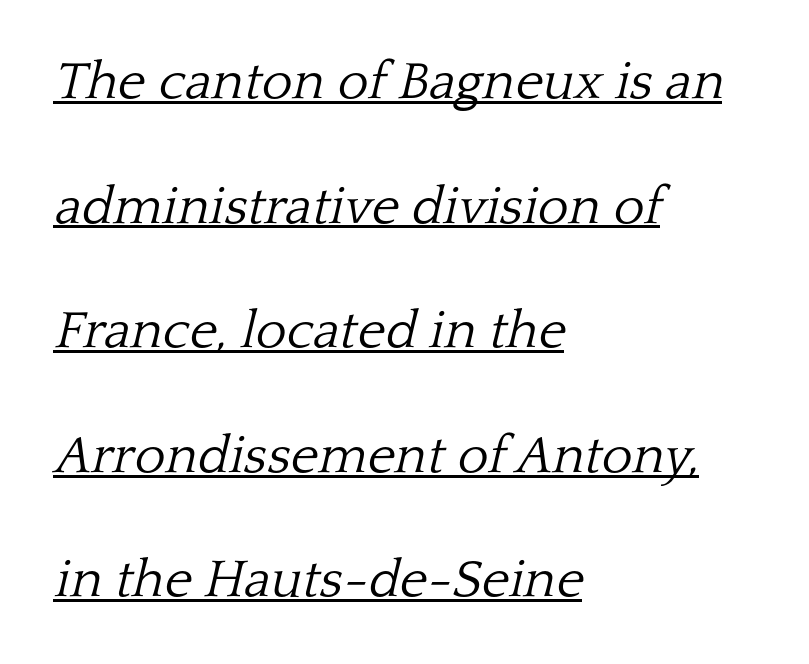
{"serif": "yes", "italic": "yes", "lean": "right", "slant_degrees": 13, "bold": "no", "weight": "light", "width": "normal", "stroke_contrast": "low", "x_height": "medium", "monospaced": "no", "underline": "yes", "align": "left", "line_spacing": "loose", "line_spacing_ratio": 2.35, "letter_spacing": "normal", "letter_spacing_em": 0.0, "glyph_px": 53}
